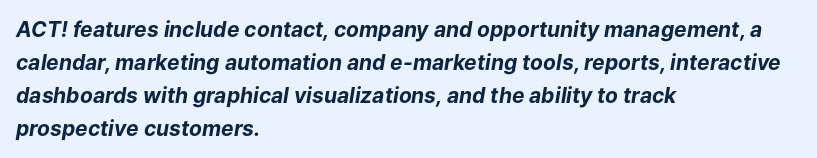
The image shows 21 px bold type, italic (leaning right); set left-aligned, normal line spacing (1.57x), normal letter spacing, not underlined.
